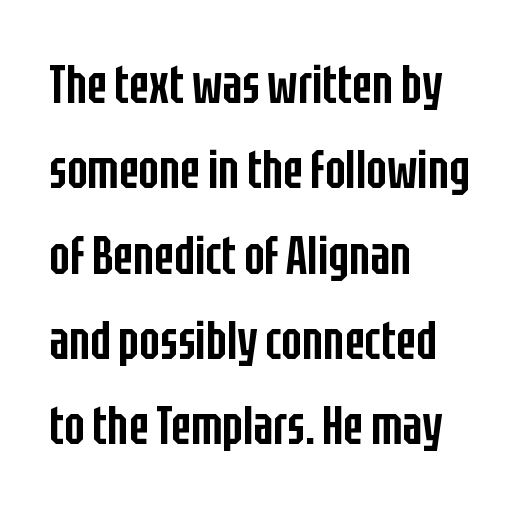
Q: Is the text bold? A: Semi-bold.
Q: Is the text italic (slanted)? A: No, it is upright.
Q: Is the typeface a serif or a sans-serif typeface? A: Sans-serif.
Q: Is the text underlined? A: No.
Q: How is the paragraph aligned? A: Left-aligned.
Q: Is the spacing between letters normal or unusually wide? A: Normal.
Q: Is the spacing between lines tight, normal or loose? A: Normal.
Q: Width (condensed, normal, or wide)? A: Condensed.
Q: Stroke contrast? A: Low.
Q: x-height? A: Large.
Q: Monospaced? A: No.
